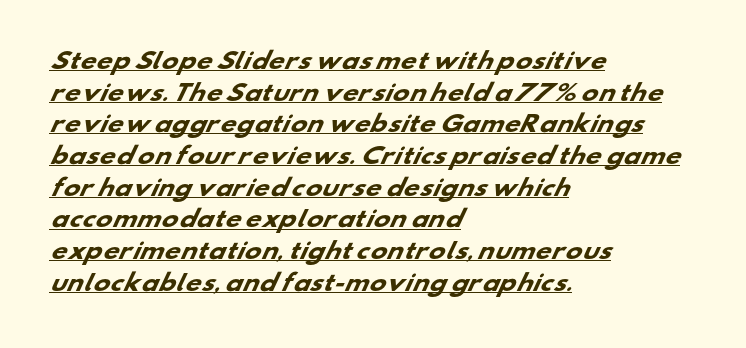
Q: Is the text bold? A: Yes.
Q: Is the text underlined? A: Yes.
Q: How is the paragraph aligned? A: Left-aligned.
Q: Is the spacing between letters normal or unusually wide? A: Normal.
Q: Is the spacing between lines tight, normal or loose? A: Normal.
